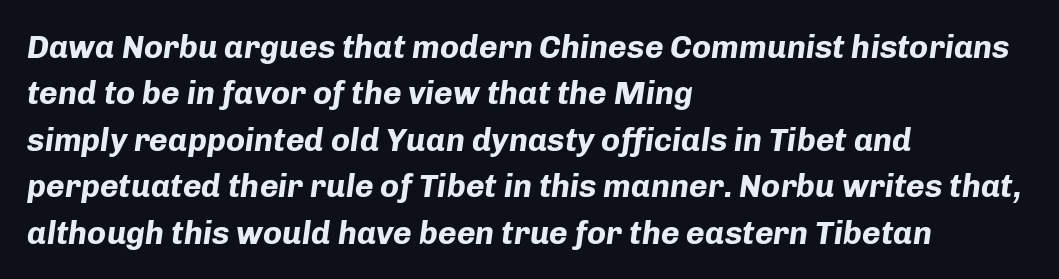
Q: Is the text bold? A: Yes.
Q: Is the text italic (slanted)? A: Yes, it leans right by about 8 degrees.
Q: Is the text underlined? A: No.
Q: How is the paragraph aligned? A: Left-aligned.
Q: Is the spacing between letters normal or unusually wide? A: Normal.
Q: Is the spacing between lines tight, normal or loose? A: Normal.
Q: Width (condensed, normal, or wide)? A: Normal.
Q: Stroke contrast? A: Low.
Q: x-height? A: Medium.
Q: Monospaced? A: No.
